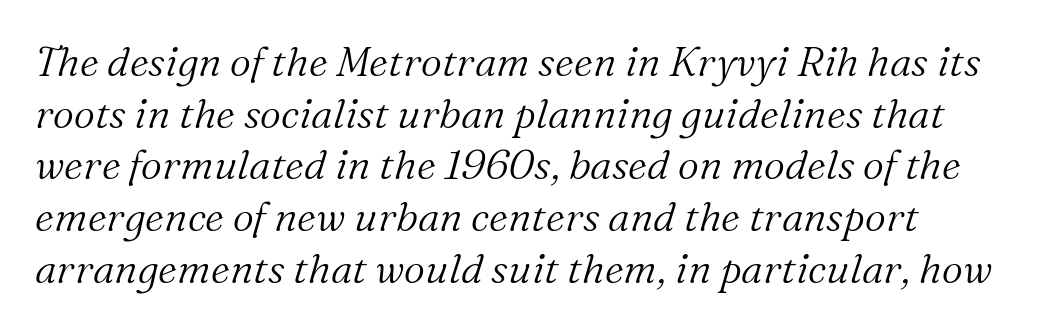
Each letter keeps its own natural width here, so spacing adapts to shape. Any mark beneath the type? The region is blank. Characters are canted at an angle relative to the baseline's perpendicular. Yep, those are serifs on the letters. Successive baselines arrive at the customary interval. Vertical stems look standard width or narrower in stroke.
